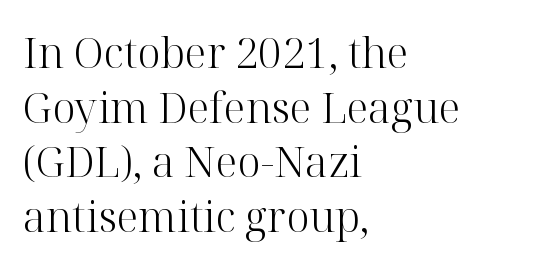
The image shows 42 px light serif type, upright; set left-aligned, normal line spacing (1.3x), normal letter spacing, not underlined; high stroke contrast and a medium x-height.
